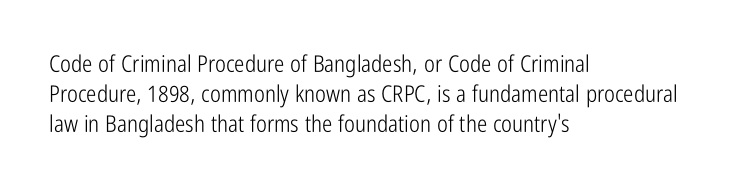
Q: Is the text bold? A: No.
Q: Is the text italic (slanted)? A: No, it is upright.
Q: Is the text underlined? A: No.
Q: How is the paragraph aligned? A: Left-aligned.
Q: Is the spacing between letters normal or unusually wide? A: Normal.
Q: Is the spacing between lines tight, normal or loose? A: Normal.
